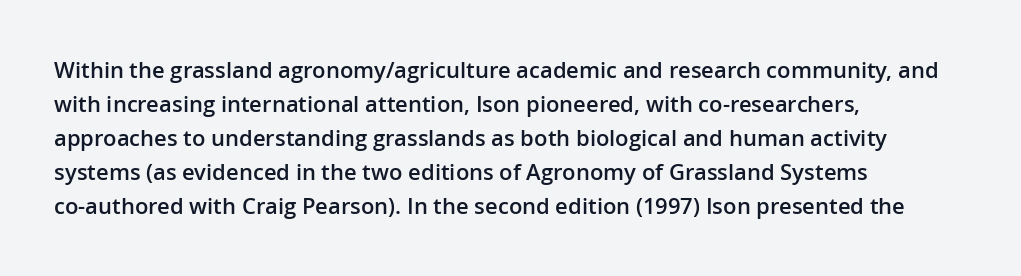
{"italic": "no", "bold": "semi", "underline": "no", "align": "left", "line_spacing": "normal", "line_spacing_ratio": 1.55, "letter_spacing": "normal", "letter_spacing_em": 0.0, "glyph_px": 22}
